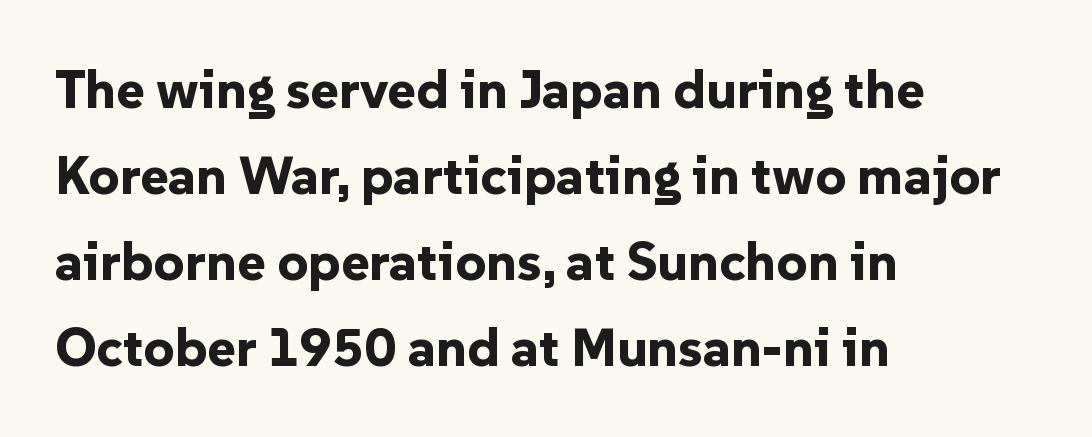
{"serif": "no", "italic": "no", "bold": "yes", "weight": "bold", "width": "normal", "stroke_contrast": "low", "x_height": "medium", "monospaced": "no", "underline": "no", "align": "left", "line_spacing": "normal", "line_spacing_ratio": 1.59, "letter_spacing": "normal", "letter_spacing_em": 0.0, "glyph_px": 54}
